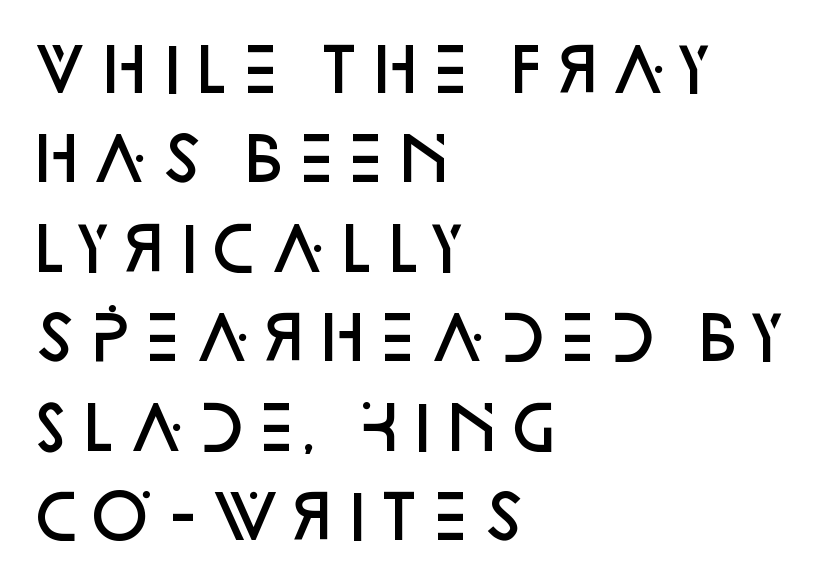
Q: Is the text bold? A: Semi-bold.
Q: Is the text italic (slanted)? A: No, it is upright.
Q: Is the typeface a serif or a sans-serif typeface? A: Sans-serif.
Q: Is the text underlined? A: No.
Q: How is the paragraph aligned? A: Left-aligned.
Q: Is the spacing between letters normal or unusually wide? A: Normal.
Q: Is the spacing between lines tight, normal or loose? A: Normal.
Q: Width (condensed, normal, or wide)? A: Normal.
Q: Stroke contrast? A: Low.
Q: x-height? A: Large.
Q: Monospaced? A: No.
